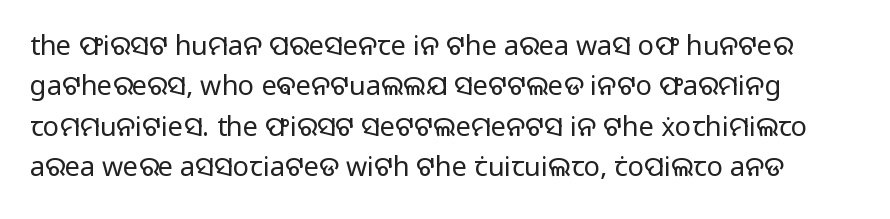
{"italic": "no", "bold": "no", "underline": "no", "line_spacing": "normal", "line_spacing_ratio": 1.5, "letter_spacing": "normal", "letter_spacing_em": 0.0, "glyph_px": 27}
